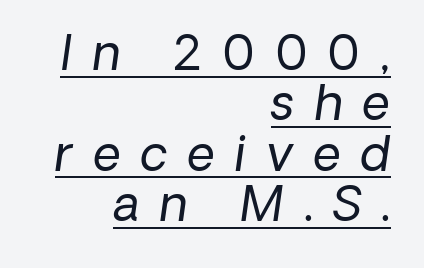
The block of text is dense from top to bottom, with scant space between rows. This sample uses expanded letter spacing, leaving extra air between glyphs. Is the type heavy? It reads as light-to-regular instead. Honestly, the underline is the first thing you notice here.
